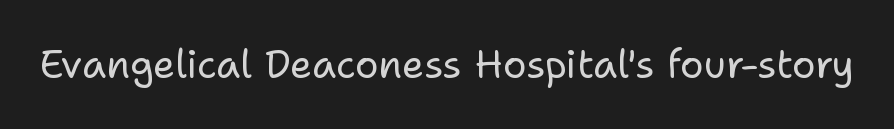
Q: Is the text bold? A: No.
Q: Is the text italic (slanted)? A: No, it is upright.
Q: Is the typeface a serif or a sans-serif typeface? A: Sans-serif.
Q: Is the text underlined? A: No.
Q: Is the spacing between letters normal or unusually wide? A: Normal.
Q: Width (condensed, normal, or wide)? A: Normal.
Q: Stroke contrast? A: Low.
Q: x-height? A: Medium.
Q: Monospaced? A: No.
